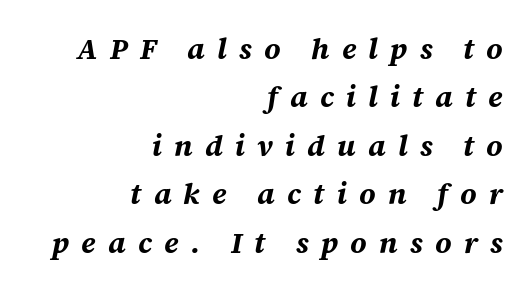
The area under the type is left untouched. Successive baselines arrive at the customary interval. Is the type bold? Yes — the strokes are clearly thick and heavy. These lines are set flush right with a ragged left edge.
